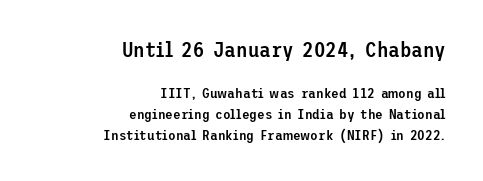
Q: Is the text bold? A: Semi-bold.
Q: Is the text italic (slanted)? A: No, it is upright.
Q: Is the text underlined? A: No.
Q: How is the paragraph aligned? A: Right-aligned.
Q: Is the spacing between letters normal or unusually wide? A: Normal.
Q: Is the spacing between lines tight, normal or loose? A: Normal.
Q: Which block of text is set in a larger size, the first (top) or the second (bottom)? A: The first (top) one.
